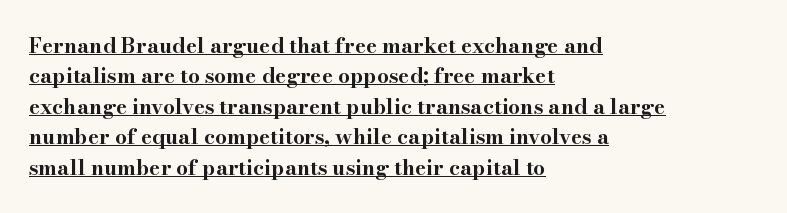
Q: Is the text bold? A: Yes.
Q: Is the text italic (slanted)? A: No, it is upright.
Q: Is the text underlined? A: Yes.
Q: How is the paragraph aligned? A: Left-aligned.
Q: Is the spacing between letters normal or unusually wide? A: Normal.
Q: Is the spacing between lines tight, normal or loose? A: Normal.
